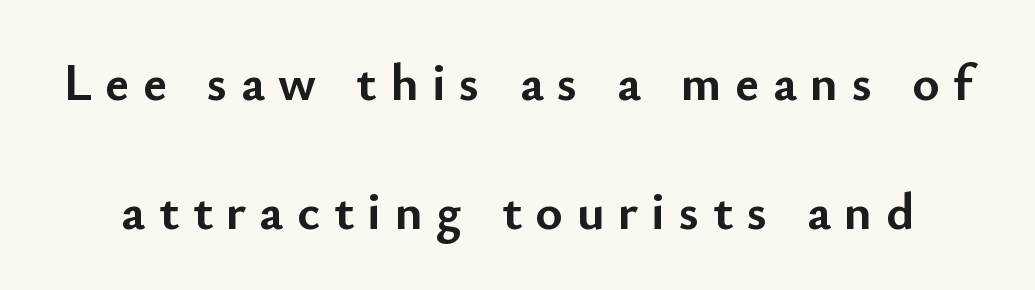
Letter spacing: wide. Tall strokes in this sample are plumb rather than angled. A typesetter would label this face a sans. The passage shown is typed in a proportional face where columns would drift. Check under the words: just untouched page. Set as a true bold cut, around the 700 mark.
